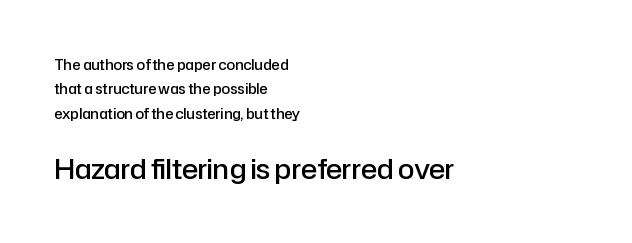
{"italic": "no", "bold": "semi", "underline": "no", "align": "left", "line_spacing_ratio": 1.75, "letter_spacing": "normal", "letter_spacing_em": 0.0, "larger_block": "second", "size_ratio": 1.93, "glyph_px": 27}
